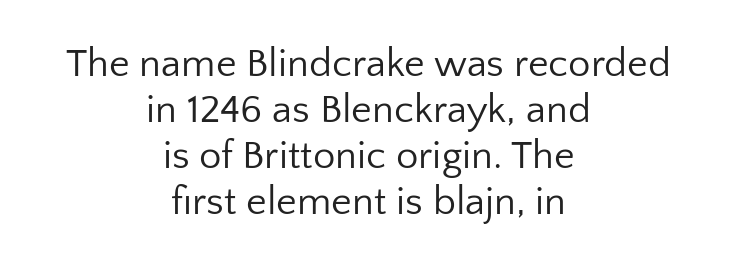
Q: Is the text bold? A: No.
Q: Is the text italic (slanted)? A: No, it is upright.
Q: Is the typeface a serif or a sans-serif typeface? A: Sans-serif.
Q: Is the text underlined? A: No.
Q: How is the paragraph aligned? A: Centered.
Q: Is the spacing between letters normal or unusually wide? A: Normal.
Q: Is the spacing between lines tight, normal or loose? A: Tight.
Q: Width (condensed, normal, or wide)? A: Normal.
Q: Stroke contrast? A: Low.
Q: x-height? A: Medium.
Q: Monospaced? A: No.
